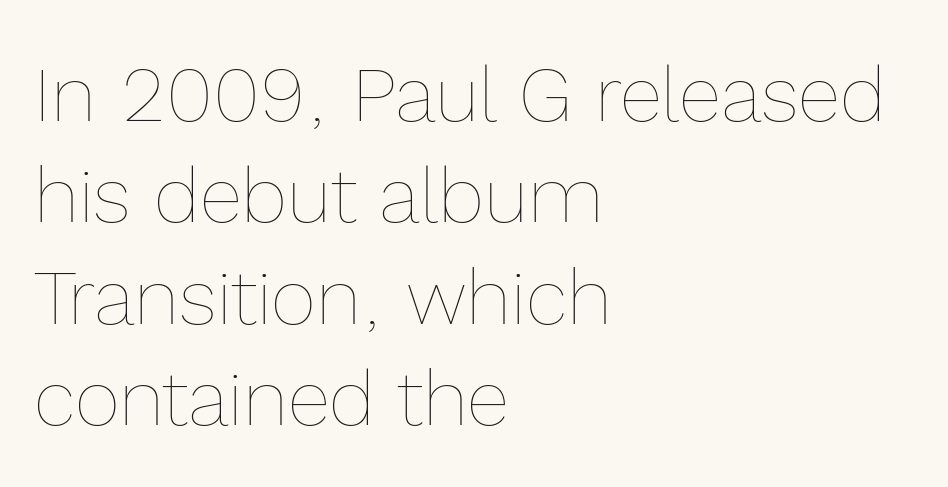
Whoever set this chose a conventional vertical rhythm. Looks like regular typesetting: each glyph gets only the width it needs. If you drew a line through each stem, it would be perfectly vertical. The area under the type is left untouched. Horizontally, the lines are justified to the leading edge only.
